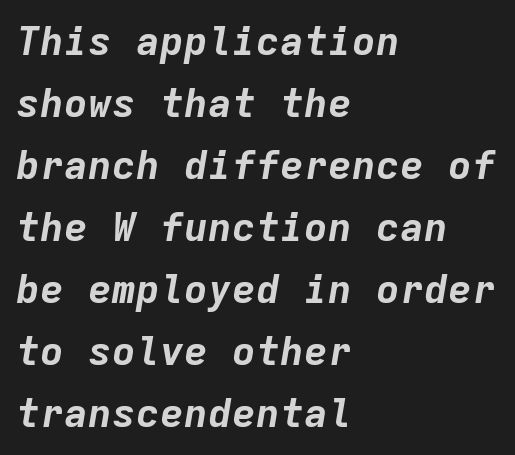
{"italic": "yes", "lean": "right", "slant_degrees": 9, "bold": "yes", "weight": "bold", "width": "normal", "stroke_contrast": "low", "x_height": "medium", "monospaced": "yes", "underline": "no", "align": "left", "line_spacing": "normal", "line_spacing_ratio": 1.55, "letter_spacing": "normal", "letter_spacing_em": 0.0, "glyph_px": 40}
